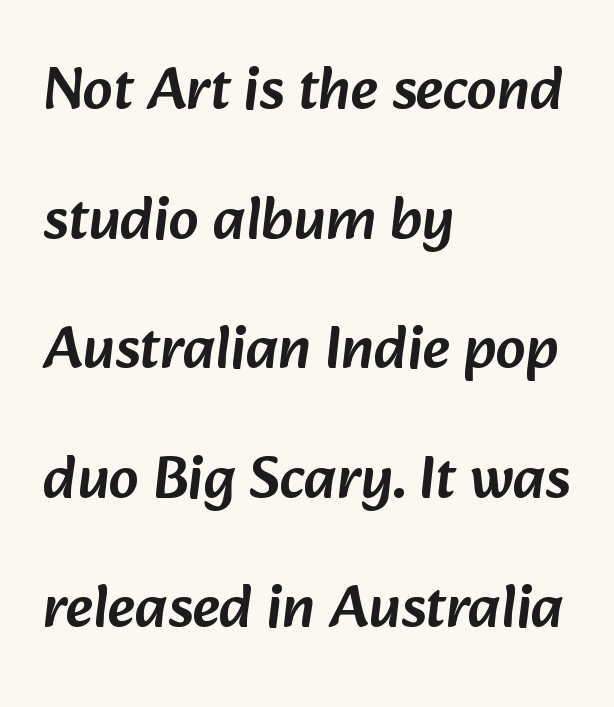
Regarding serifs, this sample does without them. Loosely led — the rows are spread out. Spacing verdict: proportional, widths tailored to each character. No extra tracking has been applied to these lines. Beneath every word, the page is bare.
